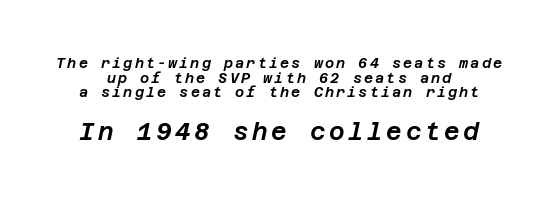
{"italic": "yes", "lean": "right", "slant_degrees": 12, "underline": "no", "line_spacing": "tight", "line_spacing_ratio": 1.05, "larger_block": "second", "size_ratio": 1.71, "glyph_px": 24}
